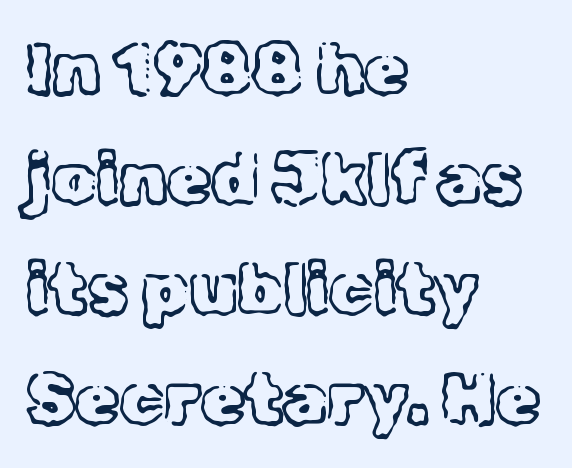
{"serif": "yes", "italic": "no", "bold": "no", "weight": "light", "width": "normal", "x_height": "medium", "monospaced": "no", "underline": "no", "align": "left", "line_spacing": "normal", "line_spacing_ratio": 1.55, "letter_spacing": "normal", "letter_spacing_em": 0.0, "glyph_px": 71}
